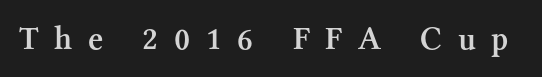
{"serif": "yes", "italic": "no", "bold": "semi", "weight": "semibold", "width": "normal", "stroke_contrast": "medium", "x_height": "medium", "monospaced": "no", "underline": "no", "letter_spacing": "wide", "letter_spacing_em": 0.47, "glyph_px": 33}
